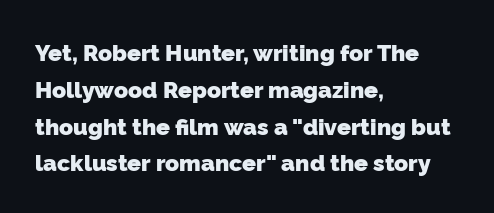
The image shows 23 px bold type; set left-aligned, normal line spacing (1.6x), normal letter spacing, not underlined.
